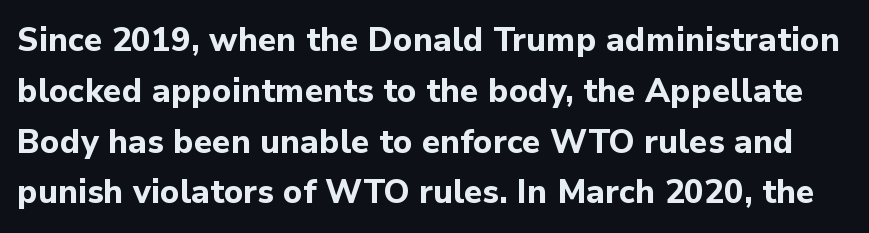
{"serif": "no", "italic": "no", "bold": "yes", "weight": "bold", "width": "normal", "stroke_contrast": "low", "x_height": "medium", "monospaced": "no", "underline": "no", "line_spacing": "normal", "line_spacing_ratio": 1.54, "letter_spacing": "normal", "letter_spacing_em": 0.0, "glyph_px": 33}
